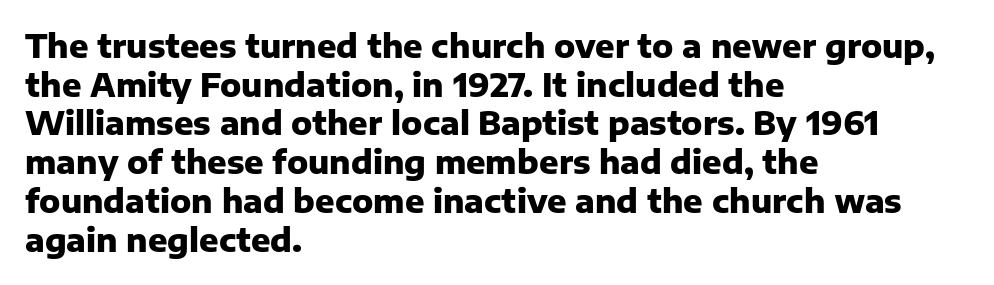
Q: Is the text bold? A: Yes.
Q: Is the text italic (slanted)? A: No, it is upright.
Q: Is the typeface a serif or a sans-serif typeface? A: Sans-serif.
Q: Is the text underlined? A: No.
Q: How is the paragraph aligned? A: Left-aligned.
Q: Is the spacing between letters normal or unusually wide? A: Normal.
Q: Width (condensed, normal, or wide)? A: Normal.
Q: Stroke contrast? A: Low.
Q: x-height? A: Medium.
Q: Monospaced? A: No.
